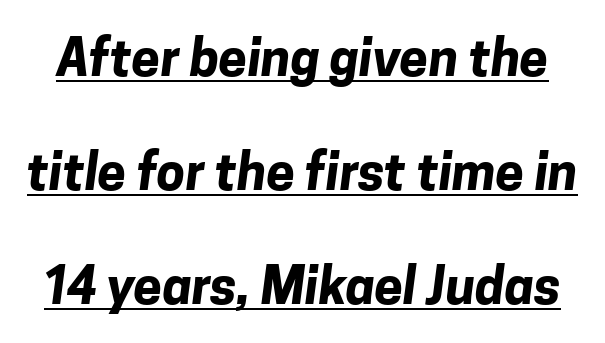
{"serif": "no", "bold": "yes", "weight": "bold", "width": "normal", "stroke_contrast": "low", "x_height": "medium", "monospaced": "no", "underline": "yes", "line_spacing": "loose", "line_spacing_ratio": 2.24, "letter_spacing": "normal", "letter_spacing_em": 0.0, "glyph_px": 51}
